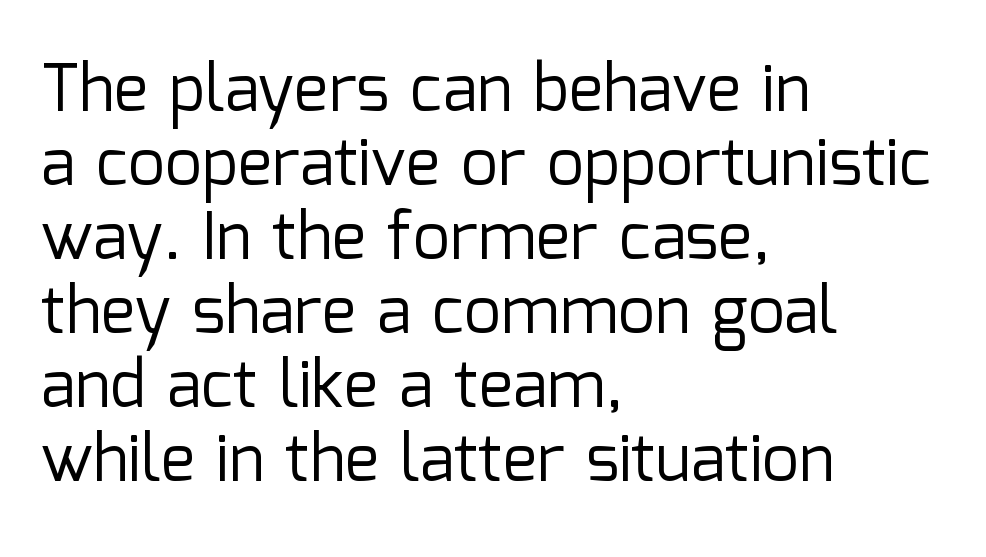
Type without underlining. Each new line begins almost immediately beneath the previous one. Italic? Not at all — the glyphs are vertical. The glyphs in this specimen are sans serif. Honestly, the letter spacing is just normal — you wouldn't notice it. Weight: not bold — regular or lighter.
